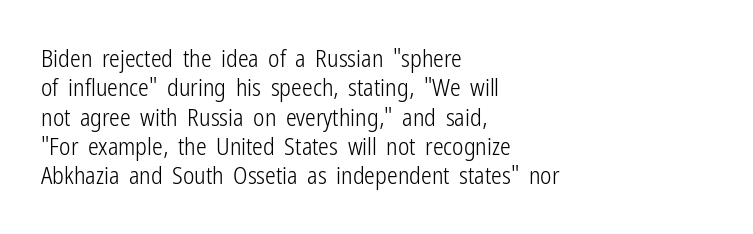
{"italic": "no", "bold": "no", "underline": "no", "align": "left", "line_spacing_ratio": 1.22, "letter_spacing": "normal", "letter_spacing_em": 0.0, "glyph_px": 24}
